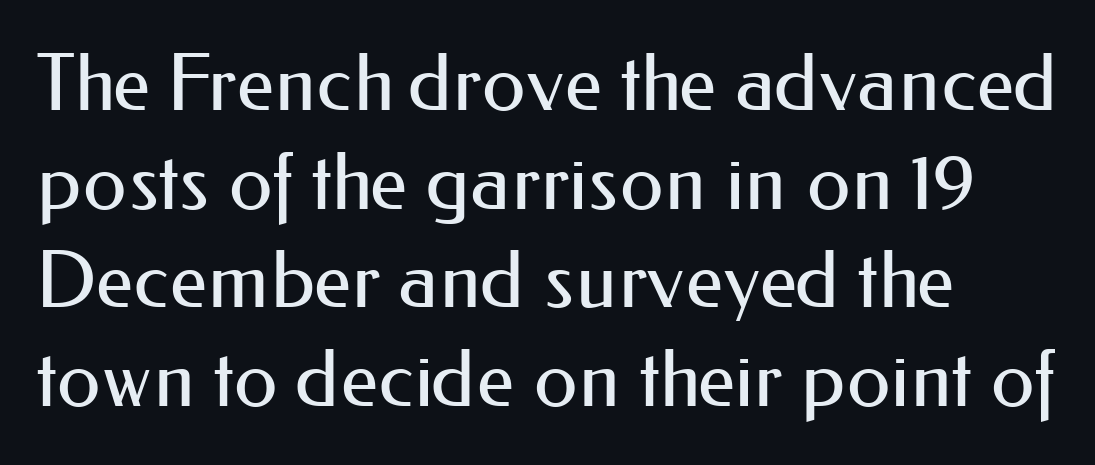
{"serif": "no", "italic": "no", "bold": "no", "weight": "regular", "width": "normal", "stroke_contrast": "medium", "x_height": "small", "monospaced": "no", "underline": "no", "align": "left", "line_spacing": "normal", "line_spacing_ratio": 1.25, "letter_spacing": "normal", "letter_spacing_em": 0.0, "glyph_px": 79}
